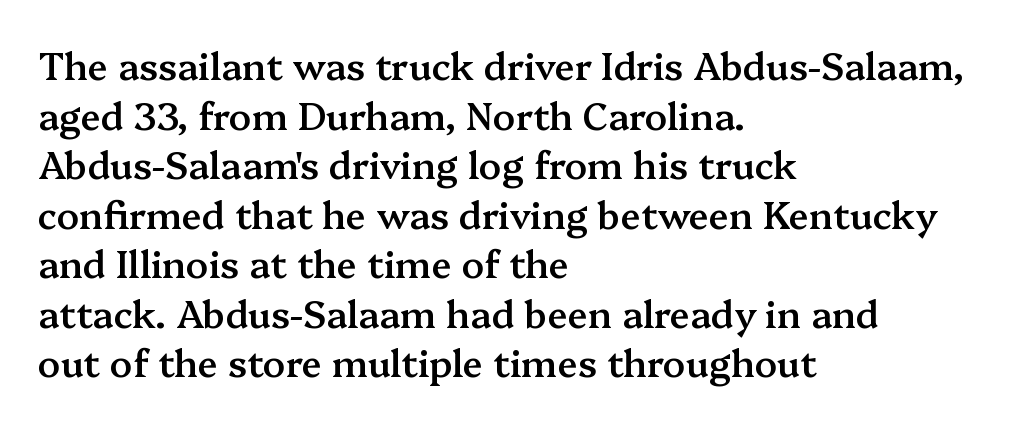
Q: Is the text bold? A: Semi-bold.
Q: Is the text italic (slanted)? A: No, it is upright.
Q: Is the typeface a serif or a sans-serif typeface? A: Serif.
Q: Is the text underlined? A: No.
Q: How is the paragraph aligned? A: Left-aligned.
Q: Is the spacing between letters normal or unusually wide? A: Normal.
Q: Is the spacing between lines tight, normal or loose? A: Normal.
Q: Width (condensed, normal, or wide)? A: Normal.
Q: Stroke contrast? A: Medium.
Q: x-height? A: Medium.
Q: Monospaced? A: No.
